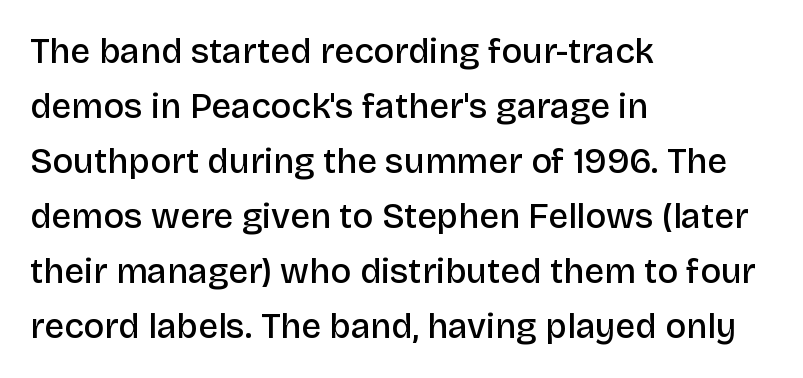
{"serif": "no", "italic": "no", "bold": "semi", "weight": "semibold", "width": "normal", "stroke_contrast": "low", "x_height": "large", "monospaced": "no", "underline": "no", "align": "left", "line_spacing": "normal", "line_spacing_ratio": 1.57, "letter_spacing": "normal", "letter_spacing_em": 0.0, "glyph_px": 35}
